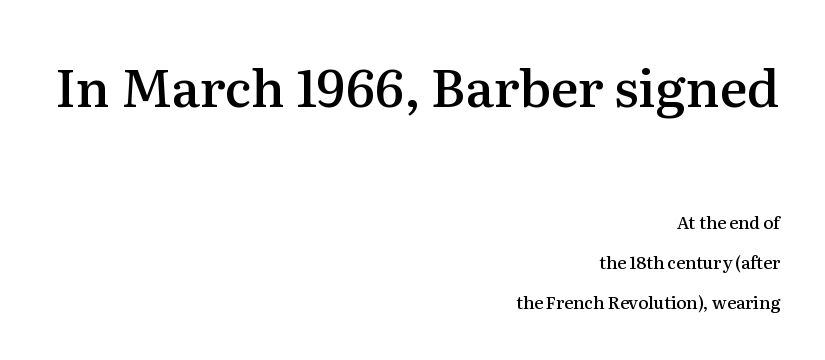
{"serif": "yes", "italic": "no", "bold": "semi", "weight": "semibold", "width": "normal", "stroke_contrast": "medium", "x_height": "medium", "monospaced": "no", "underline": "no", "align": "right", "line_spacing": "loose", "line_spacing_ratio": 2.34, "letter_spacing": "normal", "letter_spacing_em": 0.0, "larger_block": "first", "size_ratio": 3.06, "glyph_px": 52}
